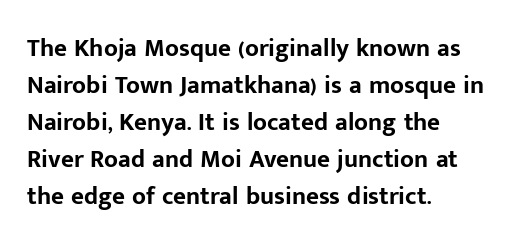
The image shows 25 px bold type, upright; set left-aligned, normal line spacing (1.48x), normal letter spacing, not underlined.
